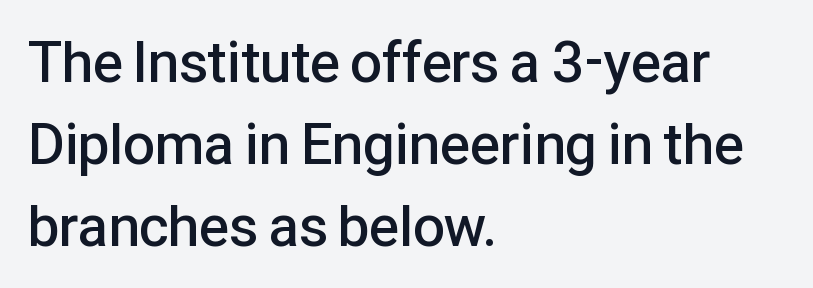
{"serif": "no", "italic": "no", "bold": "semi", "weight": "semibold", "width": "normal", "stroke_contrast": "low", "x_height": "medium", "monospaced": "no", "underline": "no", "align": "left", "line_spacing": "normal", "line_spacing_ratio": 1.44, "letter_spacing": "normal", "letter_spacing_em": 0.0, "glyph_px": 57}
